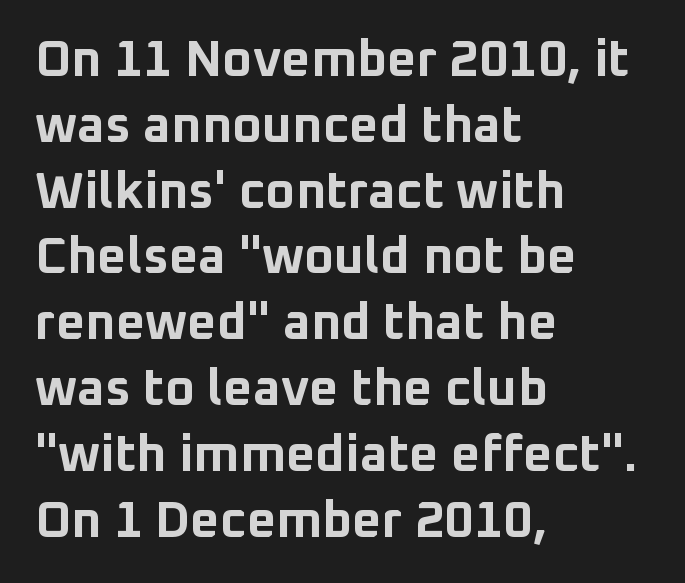
Spacing verdict: proportional, widths tailored to each character. Short and long lines alike share a common starting point at left. Bold? Absolutely — the strokes are thick and heavy. The letters stand straight up with perfectly vertical stems.
